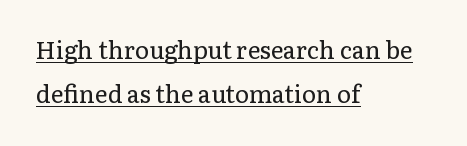
Heaviness? Minimal to ordinary, like unemphasized prose. Is there any slant? The stems are plumb. A student would call this left alignment; a typographer would say flush left, rag right. Somebody hit Ctrl+U on this one — the words are underlined. The tracking reads as untouched default to a designer's eye.
